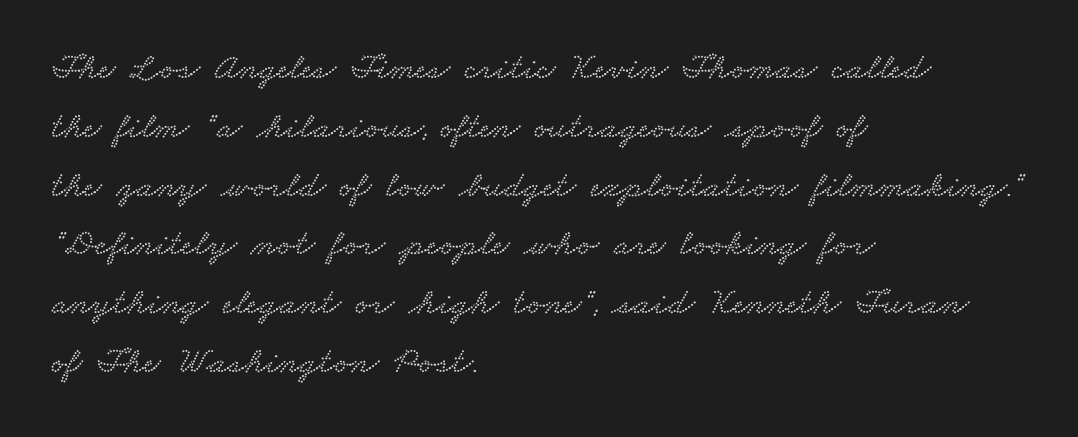
{"serif": "yes", "width": "wide", "stroke_contrast": "low", "x_height": "small", "monospaced": "no", "underline": "no", "align": "left", "line_spacing": "normal", "line_spacing_ratio": 1.59, "letter_spacing": "normal", "letter_spacing_em": 0.0, "glyph_px": 37}
